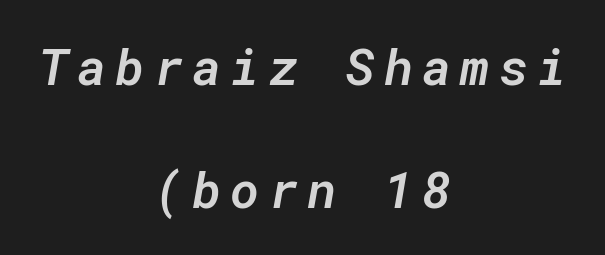
Compared with a flush-left layout, this one balances lines on the center instead. The face used here has a pronounced slope to its letters. No word sits above an underline. Is there much room between lines? Yes — plenty of vertical air separates them.
